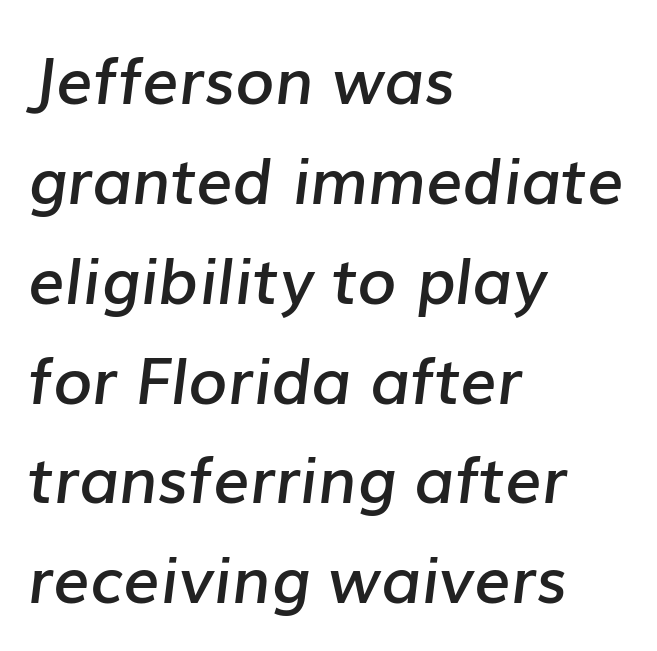
The image shows 64 px semibold type, italic (leaning right); set left-aligned, normal line spacing (1.56x), normal letter spacing, not underlined; low stroke contrast and a medium x-height.
